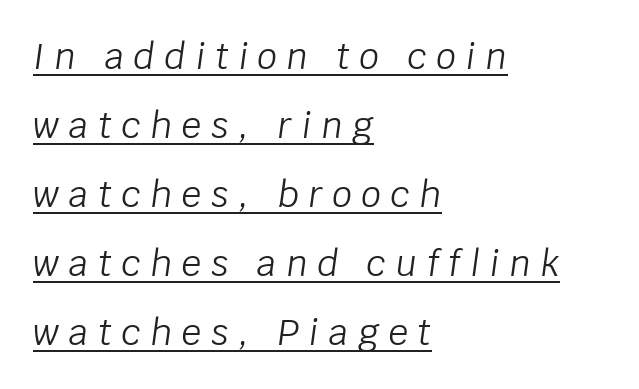
Stroke thickness stays within the range of a standard reading face or lighter. Characters follow at a spacing far wider than the type designer built in. This sample carries an underscore along the baseline area. Designer's note — italics engaged.
